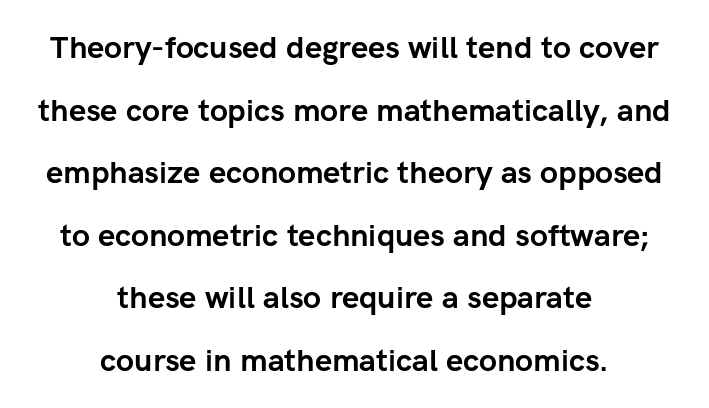
The image shows 31 px semibold sans-serif type, upright; set centered, loose line spacing (2.02x), normal letter spacing, not underlined; low stroke contrast and a medium x-height.
